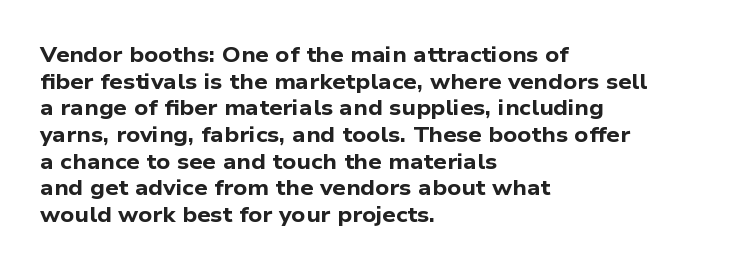
{"bold": "yes", "underline": "no", "align": "left", "line_spacing": "normal", "line_spacing_ratio": 1.27, "letter_spacing": "normal", "letter_spacing_em": 0.0, "glyph_px": 21}
